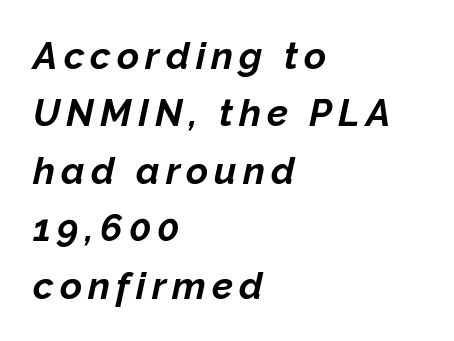
Q: Is the text bold? A: Yes.
Q: Is the text italic (slanted)? A: Yes, it leans right by about 12 degrees.
Q: Is the text underlined? A: No.
Q: How is the paragraph aligned? A: Left-aligned.
Q: Is the spacing between lines tight, normal or loose? A: Normal.
Q: Width (condensed, normal, or wide)? A: Normal.
Q: Stroke contrast? A: Low.
Q: x-height? A: Medium.
Q: Monospaced? A: No.
